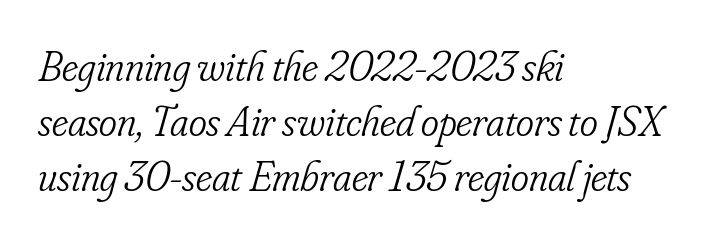
The image shows 43 px light, condensed serif type, italic (leaning right); set left-aligned, normal line spacing (1.28x), normal letter spacing, not underlined; low stroke contrast and a small x-height.
